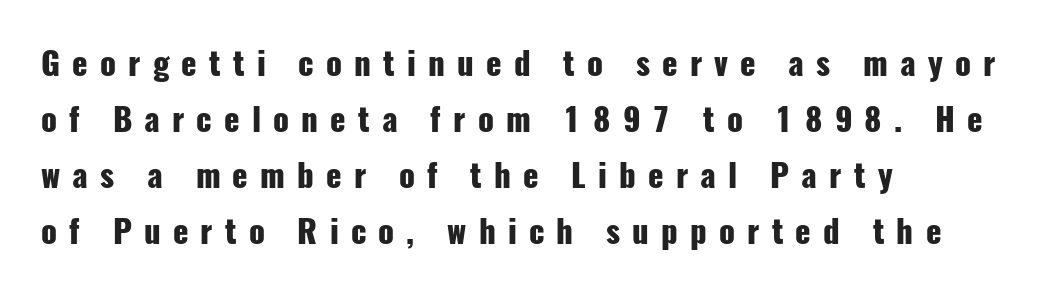
Q: Is the text bold? A: Yes.
Q: Is the text italic (slanted)? A: No, it is upright.
Q: Is the typeface a serif or a sans-serif typeface? A: Sans-serif.
Q: Is the text underlined? A: No.
Q: How is the paragraph aligned? A: Left-aligned.
Q: Is the spacing between letters normal or unusually wide? A: Unusually wide.
Q: Width (condensed, normal, or wide)? A: Condensed.
Q: Stroke contrast? A: Low.
Q: x-height? A: Medium.
Q: Monospaced? A: No.
